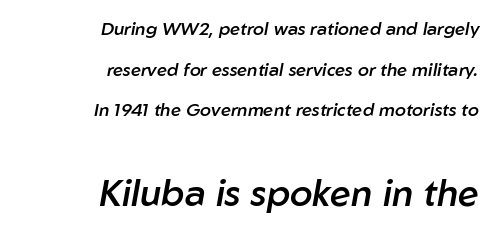
Q: Is the text bold? A: Semi-bold.
Q: Is the text italic (slanted)? A: Yes, it leans right by about 10 degrees.
Q: Is the text underlined? A: No.
Q: How is the paragraph aligned? A: Right-aligned.
Q: Is the spacing between letters normal or unusually wide? A: Normal.
Q: Is the spacing between lines tight, normal or loose? A: Loose.
Q: Which block of text is set in a larger size, the first (top) or the second (bottom)? A: The second (bottom) one.
Q: Width (condensed, normal, or wide)? A: Normal.
Q: Stroke contrast? A: Low.
Q: x-height? A: Medium.
Q: Monospaced? A: No.
